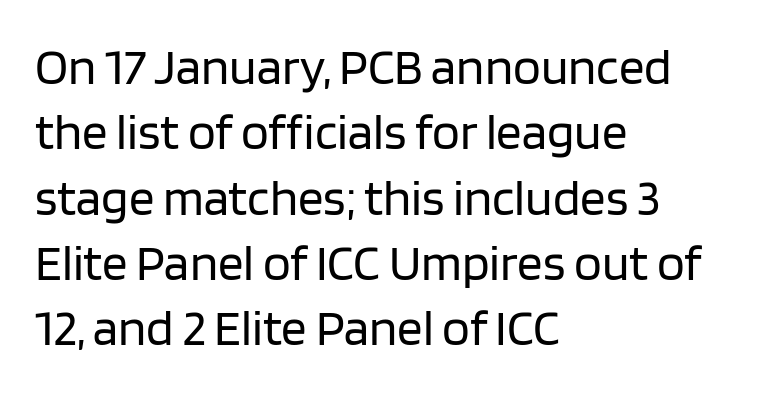
Q: Is the text bold? A: No.
Q: Is the text italic (slanted)? A: No, it is upright.
Q: Is the typeface a serif or a sans-serif typeface? A: Sans-serif.
Q: Is the text underlined? A: No.
Q: How is the paragraph aligned? A: Left-aligned.
Q: Is the spacing between letters normal or unusually wide? A: Normal.
Q: Is the spacing between lines tight, normal or loose? A: Normal.
Q: Width (condensed, normal, or wide)? A: Normal.
Q: Stroke contrast? A: Low.
Q: x-height? A: Large.
Q: Monospaced? A: No.
